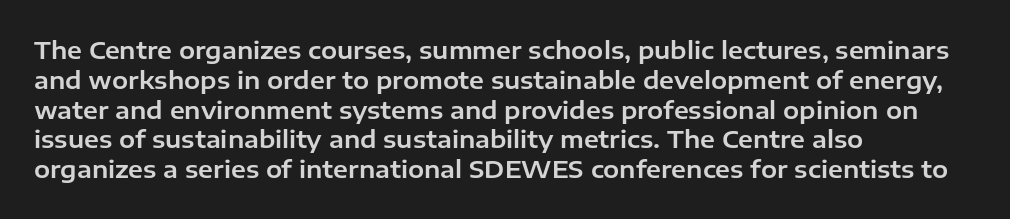
This sample uses an upright cut, with every glyph sitting square on the baseline. The space beneath each line is pristine and unruled. Short note: letters normally spaced. A classic flush-left, rag-right setting is used for this passage.
